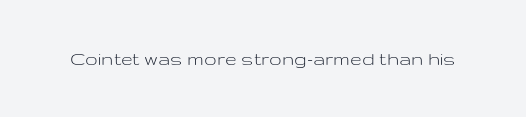
{"italic": "no", "bold": "no", "underline": "no", "letter_spacing": "normal", "letter_spacing_em": 0.0, "glyph_px": 21}
